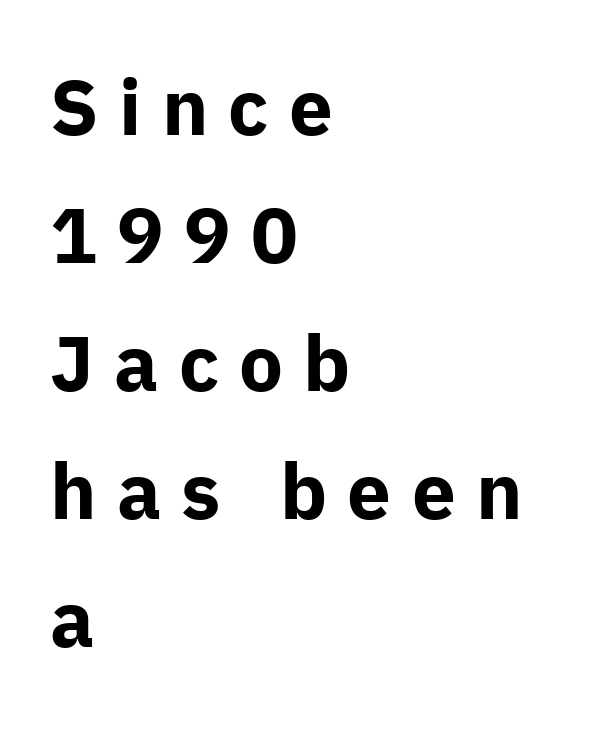
{"serif": "no", "italic": "no", "bold": "yes", "weight": "bold", "width": "normal", "stroke_contrast": "low", "x_height": "medium", "monospaced": "no", "underline": "no", "align": "left", "line_spacing": "normal", "line_spacing_ratio": 1.64, "letter_spacing": "wide", "letter_spacing_em": 0.26, "glyph_px": 78}
